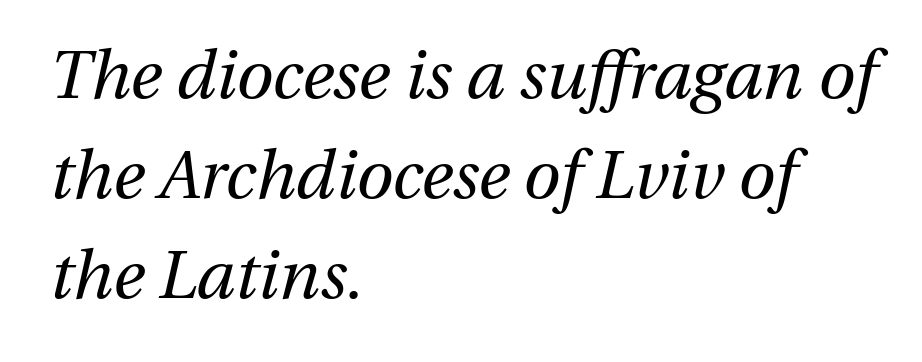
{"italic": "yes", "lean": "right", "slant_degrees": 13, "bold": "no", "weight": "regular", "width": "normal", "stroke_contrast": "medium", "x_height": "medium", "monospaced": "no", "underline": "no", "align": "left", "line_spacing": "normal", "line_spacing_ratio": 1.49, "letter_spacing": "normal", "letter_spacing_em": 0.0, "glyph_px": 67}
